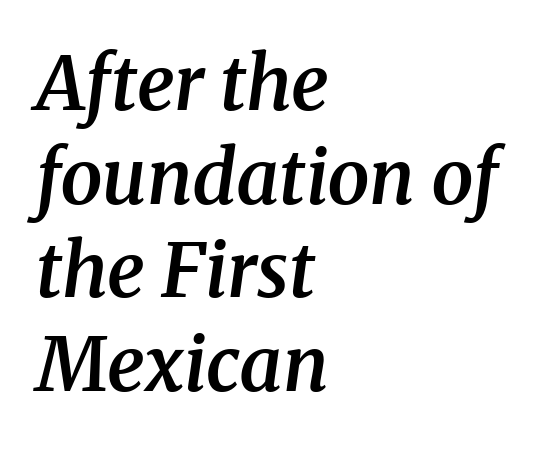
Q: Is the text bold? A: Semi-bold.
Q: Is the text italic (slanted)? A: Yes, it leans right by about 8 degrees.
Q: Is the typeface a serif or a sans-serif typeface? A: Serif.
Q: Is the text underlined? A: No.
Q: How is the paragraph aligned? A: Left-aligned.
Q: Is the spacing between letters normal or unusually wide? A: Normal.
Q: Is the spacing between lines tight, normal or loose? A: Normal.
Q: Width (condensed, normal, or wide)? A: Normal.
Q: Stroke contrast? A: Medium.
Q: x-height? A: Medium.
Q: Monospaced? A: No.
